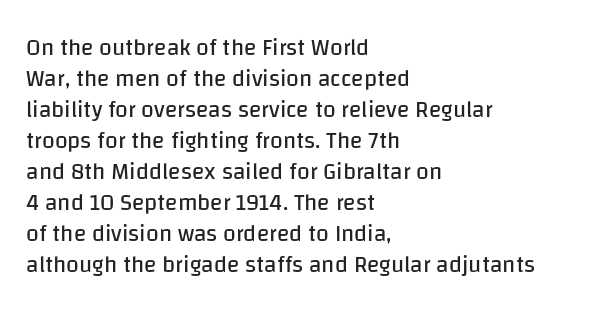
Q: Is the text bold? A: No.
Q: Is the text italic (slanted)? A: No, it is upright.
Q: Is the text underlined? A: No.
Q: How is the paragraph aligned? A: Left-aligned.
Q: Is the spacing between letters normal or unusually wide? A: Normal.
Q: Is the spacing between lines tight, normal or loose? A: Normal.
